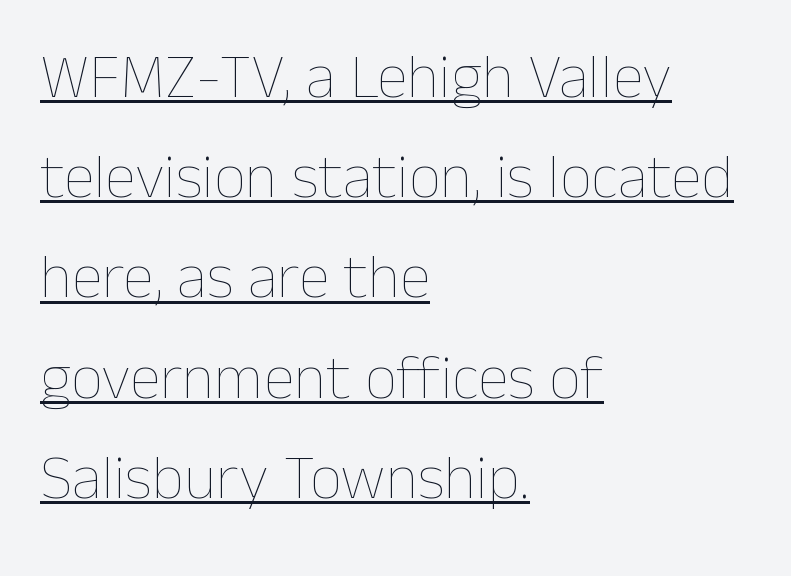
The image shows 63 px thin type, upright; set left-aligned, normal line spacing (1.59x), normal letter spacing, underlined; low stroke contrast and a medium x-height.
